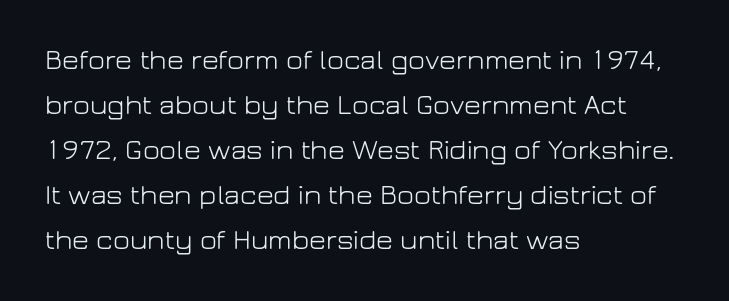
Stroke thickness stays within the range of a standard reading face or lighter. Clear beneath every line of the passage. A normal amount of white space separates one row of letters from the next. Horizontally, the lines are justified to the leading edge only.
